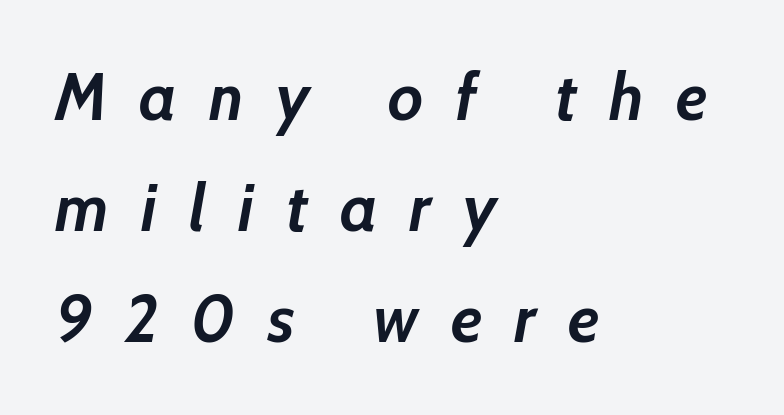
Q: Is the text bold? A: Yes.
Q: Is the text italic (slanted)? A: Yes, it leans right by about 10 degrees.
Q: Is the text underlined? A: No.
Q: How is the paragraph aligned? A: Left-aligned.
Q: Is the spacing between letters normal or unusually wide? A: Unusually wide.
Q: Is the spacing between lines tight, normal or loose? A: Normal.
Q: Width (condensed, normal, or wide)? A: Normal.
Q: Stroke contrast? A: Low.
Q: x-height? A: Medium.
Q: Monospaced? A: No.
